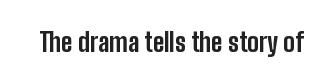
Only glyphs here, with clear space below each row. Rendered with straight, roman letterforms. The glyphs have the mass of a bold cut. Observe the ordinary spacing: letters are neighbours, not strangers.
